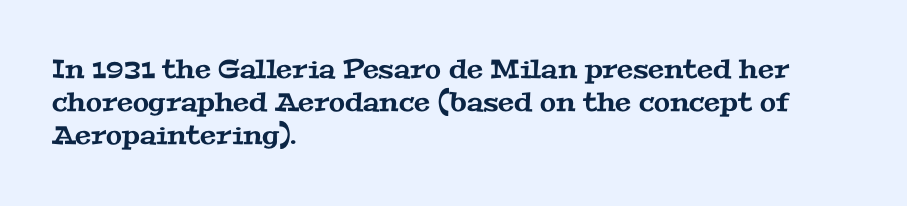
Q: Is the text underlined? A: No.
Q: How is the paragraph aligned? A: Left-aligned.
Q: Is the spacing between letters normal or unusually wide? A: Normal.
Q: Is the spacing between lines tight, normal or loose? A: Normal.
